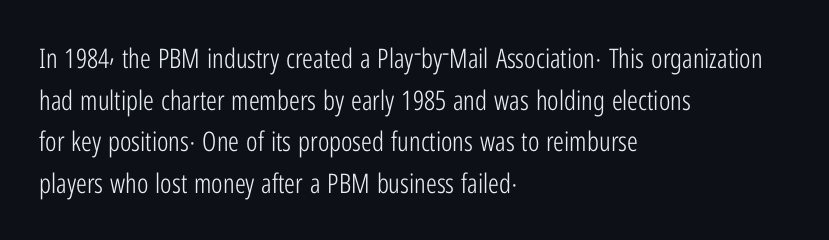
This sample uses an upright cut, with every glyph sitting square on the baseline. Lines of text with bare space underneath. The setting favours the left margin, as ordinary paragraphs usually do. Leading: standard. The typesetting does not lean heavy: it is not bold. You could call the tracking neutral — neither tight nor loose.
